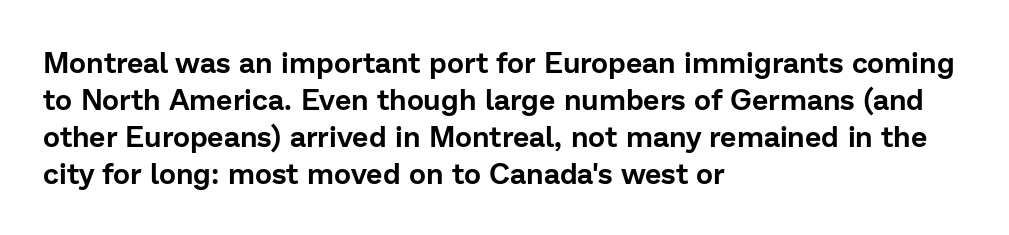
Q: Is the text italic (slanted)? A: No, it is upright.
Q: Is the typeface a serif or a sans-serif typeface? A: Sans-serif.
Q: Is the text underlined? A: No.
Q: How is the paragraph aligned? A: Left-aligned.
Q: Is the spacing between letters normal or unusually wide? A: Normal.
Q: Is the spacing between lines tight, normal or loose? A: Normal.
Q: Width (condensed, normal, or wide)? A: Normal.
Q: Stroke contrast? A: Low.
Q: x-height? A: Medium.
Q: Monospaced? A: No.
